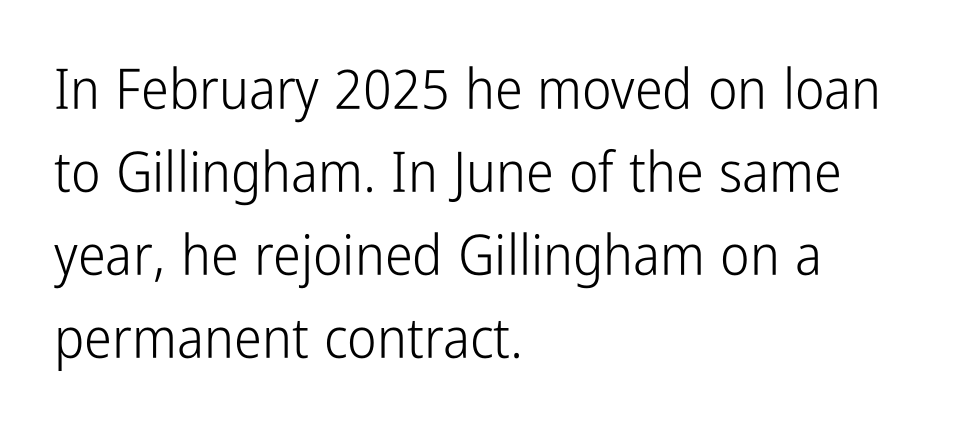
{"serif": "no", "italic": "no", "bold": "no", "weight": "light", "width": "condensed", "stroke_contrast": "low", "x_height": "medium", "monospaced": "no", "underline": "no", "align": "left", "line_spacing": "normal", "line_spacing_ratio": 1.48, "letter_spacing": "normal", "letter_spacing_em": 0.0, "glyph_px": 56}
